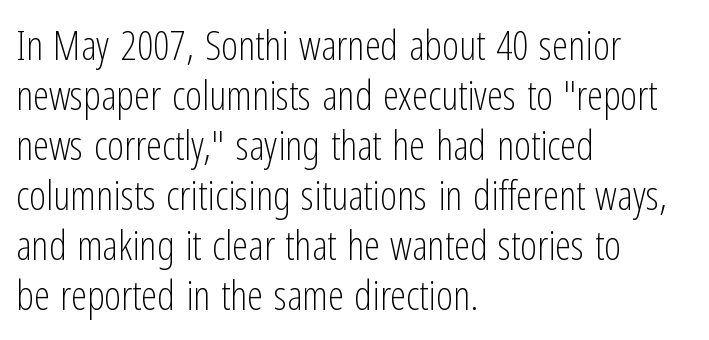
Nope, no serifs anywhere on these letters. Glance below the letters and you will spot only blank space. Here the designer chose a conventional face with non-uniform glyph widths. Here the glyphs are tracked normally, forming tight word shapes.
